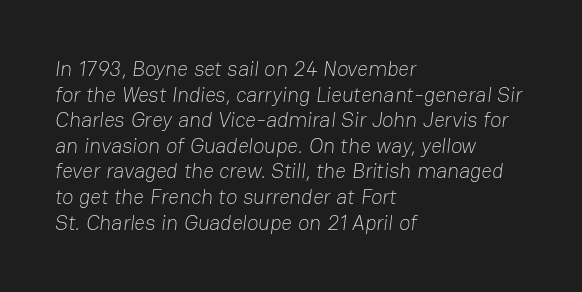
Descenders are the only things crossing below the line. No extra tracking has been applied to these lines. A quiet, ordinary-to-light weight characterises the typeface. Alignment: flush left.
